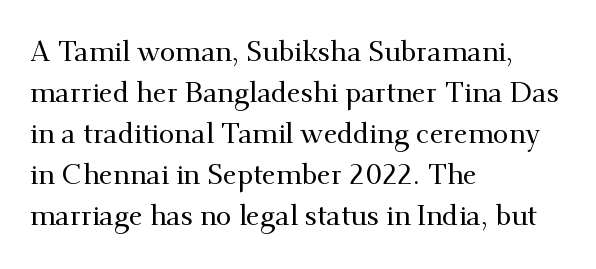
The image shows 28 px serif type, upright; set left-aligned, normal line spacing (1.46x), normal letter spacing, not underlined; medium stroke contrast and a small x-height.
